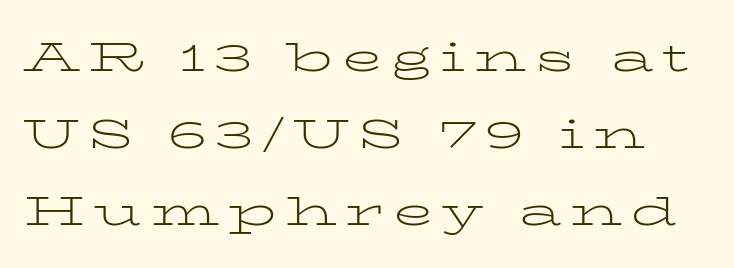
{"serif": "yes", "italic": "no", "bold": "no", "weight": "light", "width": "wide", "stroke_contrast": "low", "x_height": "medium", "monospaced": "no", "underline": "no", "line_spacing_ratio": 1.88, "letter_spacing": "wide", "letter_spacing_em": 0.21, "glyph_px": 41}
